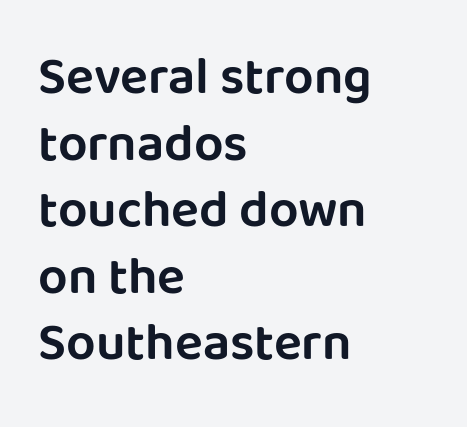
Q: Is the text italic (slanted)? A: No, it is upright.
Q: Is the typeface a serif or a sans-serif typeface? A: Sans-serif.
Q: Is the text underlined? A: No.
Q: How is the paragraph aligned? A: Left-aligned.
Q: Is the spacing between letters normal or unusually wide? A: Normal.
Q: Is the spacing between lines tight, normal or loose? A: Normal.
Q: Width (condensed, normal, or wide)? A: Normal.
Q: Stroke contrast? A: Low.
Q: x-height? A: Large.
Q: Monospaced? A: No.
